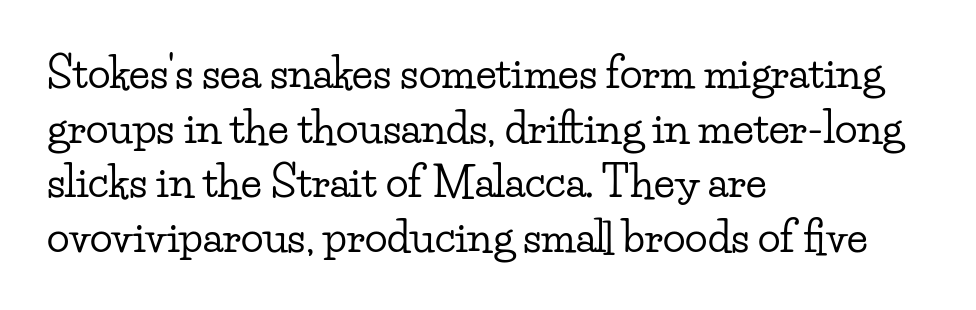
{"serif": "yes", "italic": "no", "width": "wide", "stroke_contrast": "low", "x_height": "small", "monospaced": "no", "underline": "no", "align": "left", "line_spacing": "normal", "line_spacing_ratio": 1.3, "letter_spacing": "normal", "letter_spacing_em": 0.0, "glyph_px": 42}
